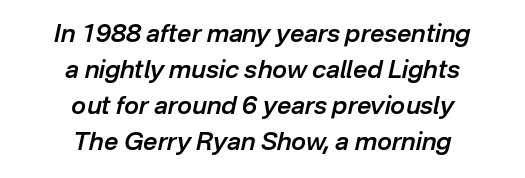
Q: Is the text bold? A: Semi-bold.
Q: Is the text italic (slanted)? A: Yes, it leans right by about 12 degrees.
Q: Is the text underlined? A: No.
Q: How is the paragraph aligned? A: Centered.
Q: Is the spacing between letters normal or unusually wide? A: Normal.
Q: Is the spacing between lines tight, normal or loose? A: Normal.
